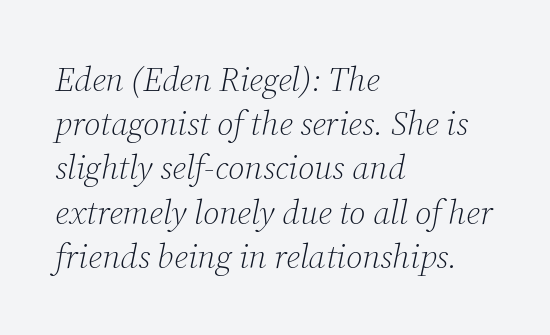
The image shows 34 px light serif type, italic (leaning right); set left-aligned, normal line spacing (1.3x), normal letter spacing, not underlined; low stroke contrast and a medium x-height.
